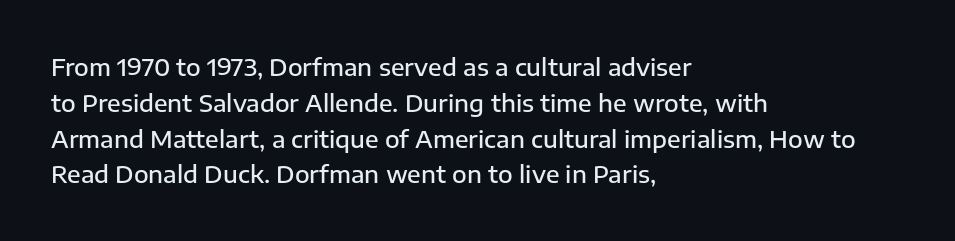
Does extra space separate the letters? No, they use regular spacing. Typographic density is moderately raised because the face is semibold. Do the letters lean? They stand straight. Each line starts at the same left margin while the right side varies. The line-height multiplier appears to be the usual default. Any mark beneath the type? The region is blank.
